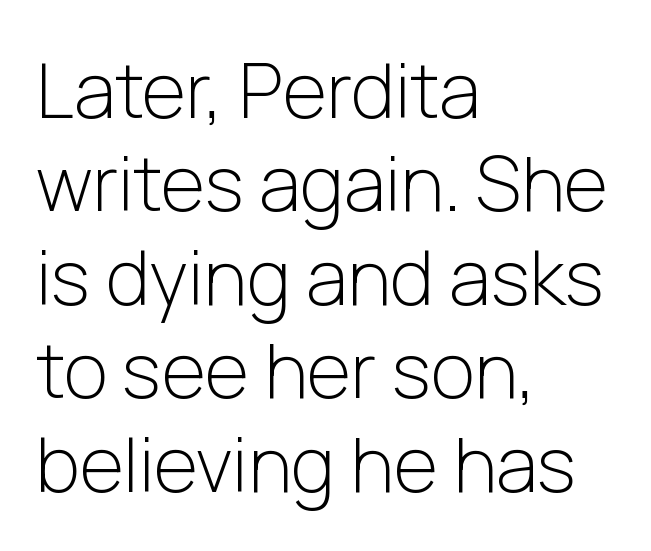
Q: Is the text bold? A: No.
Q: Is the text italic (slanted)? A: No, it is upright.
Q: Is the typeface a serif or a sans-serif typeface? A: Sans-serif.
Q: Is the text underlined? A: No.
Q: How is the paragraph aligned? A: Left-aligned.
Q: Is the spacing between letters normal or unusually wide? A: Normal.
Q: Width (condensed, normal, or wide)? A: Normal.
Q: Stroke contrast? A: Low.
Q: x-height? A: Medium.
Q: Monospaced? A: No.
